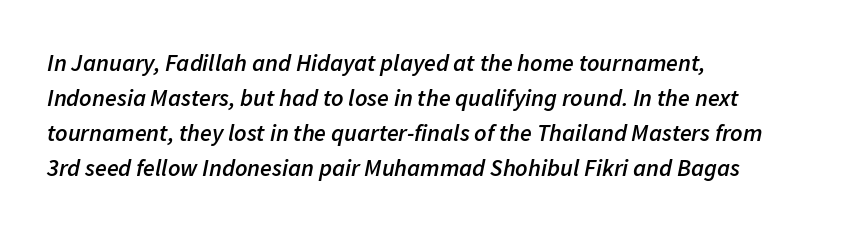
The image shows 24 px text type, italic (leaning right); set left-aligned, normal line spacing (1.46x), normal letter spacing, not underlined.
